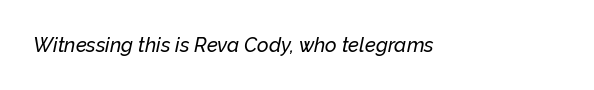
The image shows 20 px text type, italic (leaning right); set normal letter spacing, not underlined.
